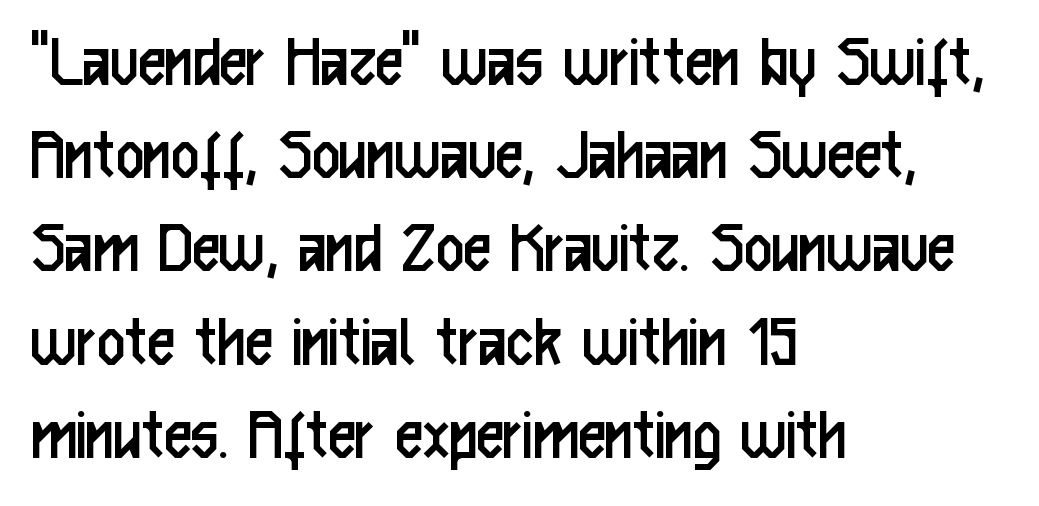
Q: Is the text bold? A: No.
Q: Is the text italic (slanted)? A: No, it is upright.
Q: Is the typeface a serif or a sans-serif typeface? A: Sans-serif.
Q: Is the text underlined? A: No.
Q: How is the paragraph aligned? A: Left-aligned.
Q: Is the spacing between letters normal or unusually wide? A: Normal.
Q: Width (condensed, normal, or wide)? A: Condensed.
Q: Stroke contrast? A: Low.
Q: x-height? A: Medium.
Q: Monospaced? A: No.
